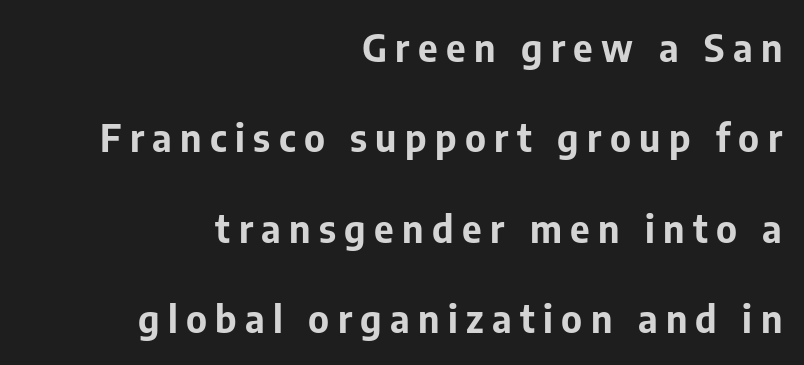
The image shows 38 px bold sans-serif type, upright; set right-aligned, loose line spacing (2.38x), unusually wide letter spacing (+0.22 em), not underlined; low stroke contrast and a medium x-height.
